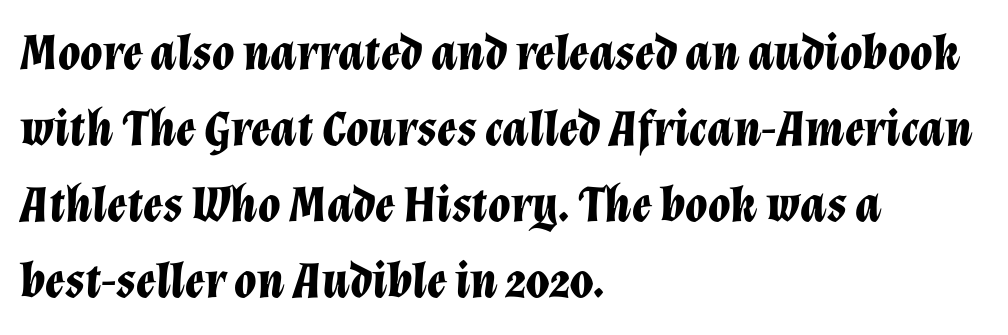
{"italic": "yes", "lean": "right", "slant_degrees": 12, "bold": "yes", "weight": "bold", "width": "normal", "stroke_contrast": "low", "x_height": "medium", "monospaced": "no", "underline": "no", "align": "left", "line_spacing": "normal", "line_spacing_ratio": 1.49, "letter_spacing": "normal", "letter_spacing_em": 0.0, "glyph_px": 51}
